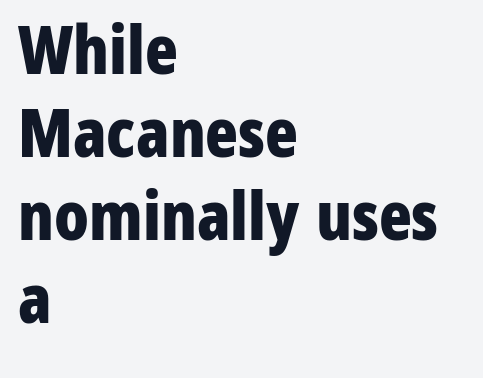
The image shows 68 px bold, condensed sans-serif type, upright; set left-aligned, line spacing 1.22x, normal letter spacing, not underlined; low stroke contrast and a medium x-height.
